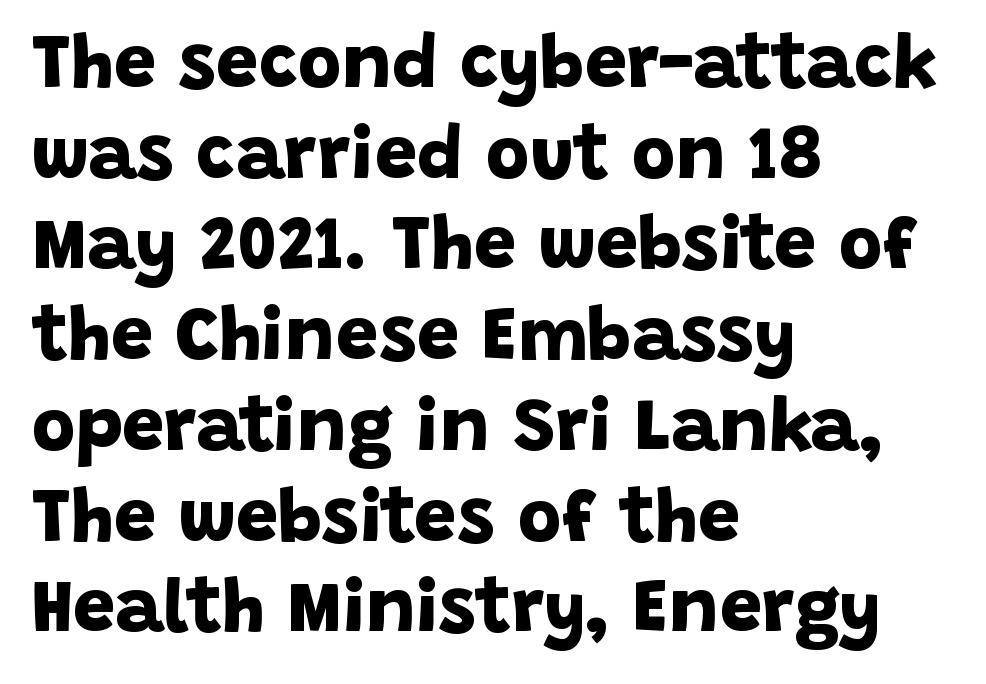
The image shows 75 px bold sans-serif type; set left-aligned, line spacing 1.21x, normal letter spacing, not underlined; low stroke contrast and a large x-height.
